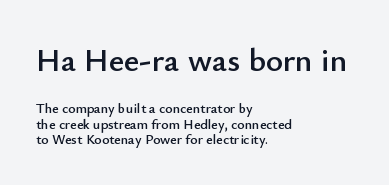
Upright lettering throughout. Tracking value appears to be zero — textbook default spacing. Varying glyph widths throughout — classic text-font behaviour. These two chunks differ in scale, with the top chunk taking the larger measure.
